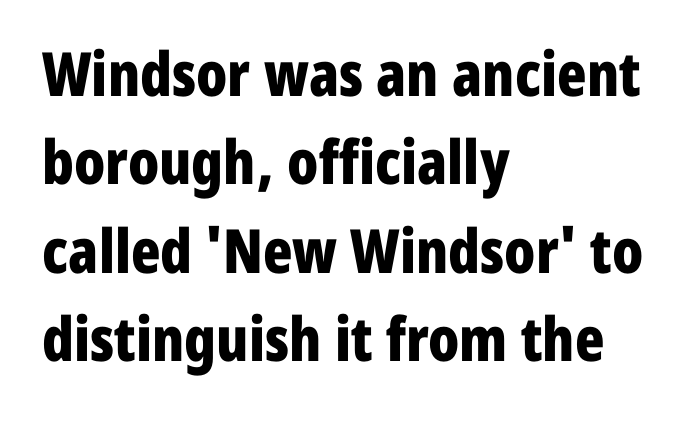
{"serif": "no", "italic": "no", "bold": "yes", "weight": "bold", "width": "condensed", "stroke_contrast": "low", "x_height": "medium", "monospaced": "no", "underline": "no", "align": "left", "line_spacing": "normal", "line_spacing_ratio": 1.45, "letter_spacing": "normal", "letter_spacing_em": 0.0, "glyph_px": 61}
